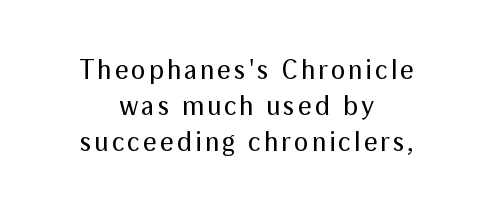
Stem width sits at or under what a default text font uses. Type without underlining. Quick note: interline space is typical. The rag falls on both sides of this text block equally. Posture: upright roman.
